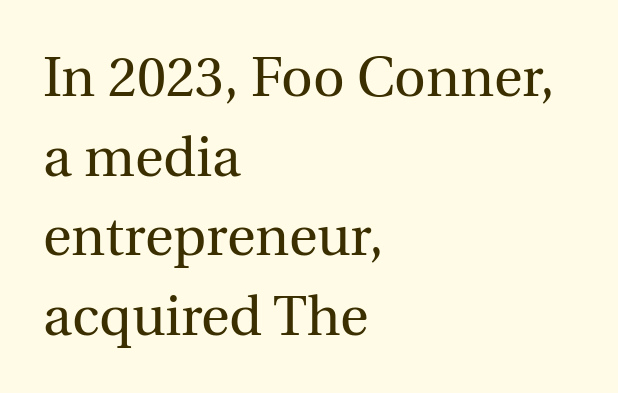
{"serif": "yes", "italic": "no", "bold": "no", "weight": "regular", "width": "normal", "x_height": "medium", "monospaced": "no", "underline": "no", "align": "left", "line_spacing": "normal", "line_spacing_ratio": 1.45, "letter_spacing": "normal", "letter_spacing_em": 0.0, "glyph_px": 55}
